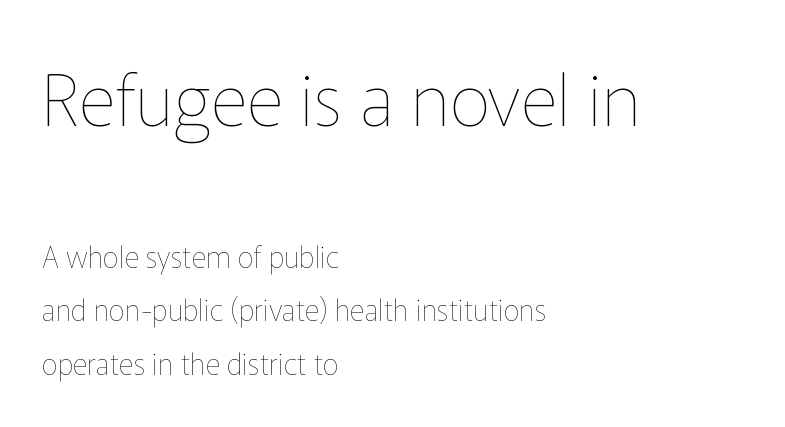
{"italic": "no", "bold": "no", "weight": "thin", "width": "normal", "stroke_contrast": "low", "x_height": "medium", "monospaced": "no", "underline": "no", "align": "left", "line_spacing_ratio": 1.86, "letter_spacing": "normal", "letter_spacing_em": 0.0, "larger_block": "first", "size_ratio": 2.48, "glyph_px": 72}
